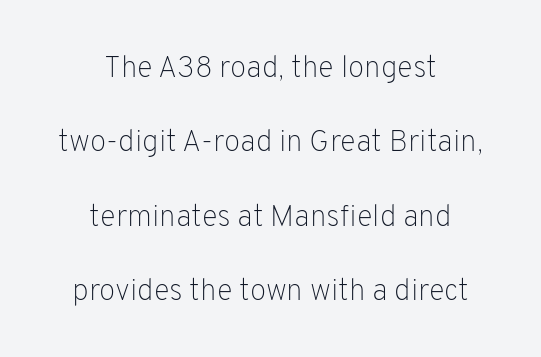
You could fit nearly another row in the gap between these rows. Unmarked baselines from the first word to the last. Nope, not italic — everything's standing straight. Teacher's note: observe the equal gaps on both sides — that is centered alignment. Observe the absence of serifs on each vertical stroke in this sample.
